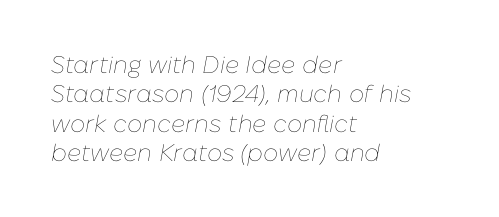
The image shows 24 px text type, italic (leaning right); set left-aligned, line spacing 1.22x, normal letter spacing, not underlined.
